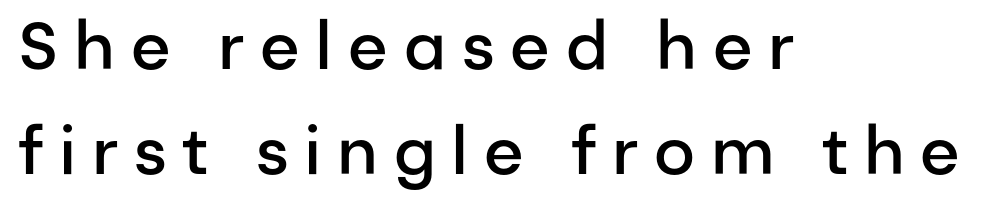
The image shows 66 px semibold sans-serif type, upright; set left-aligned, normal line spacing (1.59x), unusually wide letter spacing (+0.24 em), not underlined; low stroke contrast and a medium x-height.
